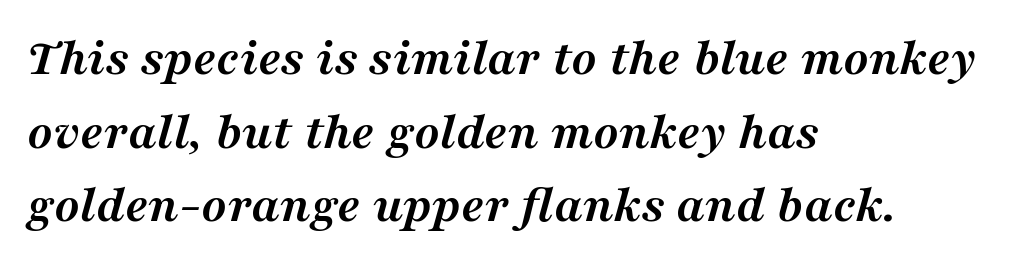
Q: Is the text bold? A: Yes.
Q: Is the text italic (slanted)? A: Yes, it leans right by about 16 degrees.
Q: Is the typeface a serif or a sans-serif typeface? A: Serif.
Q: Is the text underlined? A: No.
Q: How is the paragraph aligned? A: Left-aligned.
Q: Is the spacing between letters normal or unusually wide? A: Normal.
Q: Is the spacing between lines tight, normal or loose? A: Normal.
Q: Width (condensed, normal, or wide)? A: Normal.
Q: Stroke contrast? A: Medium.
Q: x-height? A: Medium.
Q: Monospaced? A: No.
